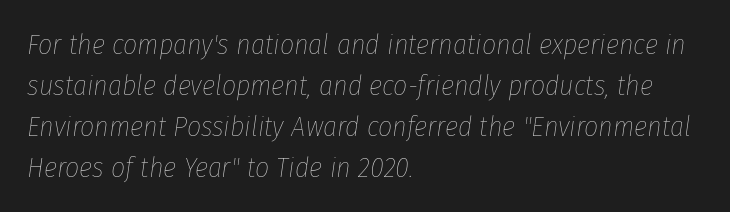
{"italic": "yes", "lean": "right", "slant_degrees": 8, "bold": "no", "weight": "thin", "width": "condensed", "stroke_contrast": "low", "x_height": "medium", "monospaced": "no", "underline": "no", "align": "left", "line_spacing": "normal", "line_spacing_ratio": 1.46, "letter_spacing": "normal", "letter_spacing_em": 0.0, "glyph_px": 28}
